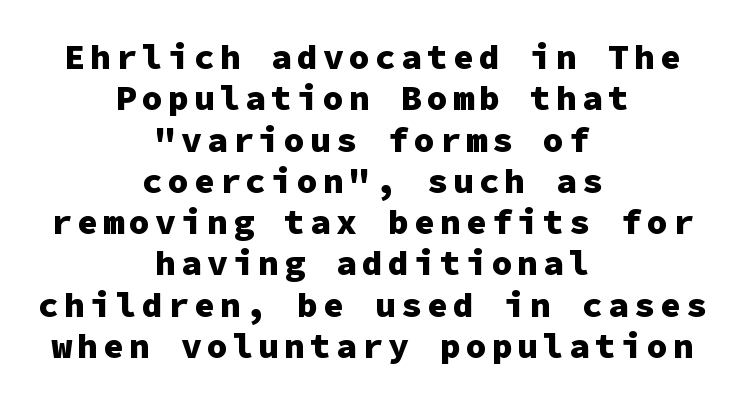
Q: Is the text bold? A: Yes.
Q: Is the text italic (slanted)? A: No, it is upright.
Q: Is the typeface a serif or a sans-serif typeface? A: Sans-serif.
Q: Is the text underlined? A: No.
Q: How is the paragraph aligned? A: Centered.
Q: Width (condensed, normal, or wide)? A: Normal.
Q: Stroke contrast? A: Low.
Q: x-height? A: Medium.
Q: Monospaced? A: Yes.
